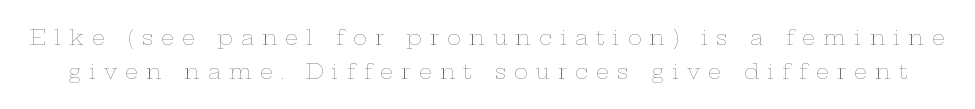
{"italic": "no", "bold": "no", "underline": "no", "line_spacing": "normal", "line_spacing_ratio": 1.61, "letter_spacing": "wide", "letter_spacing_em": 0.38, "glyph_px": 21}
